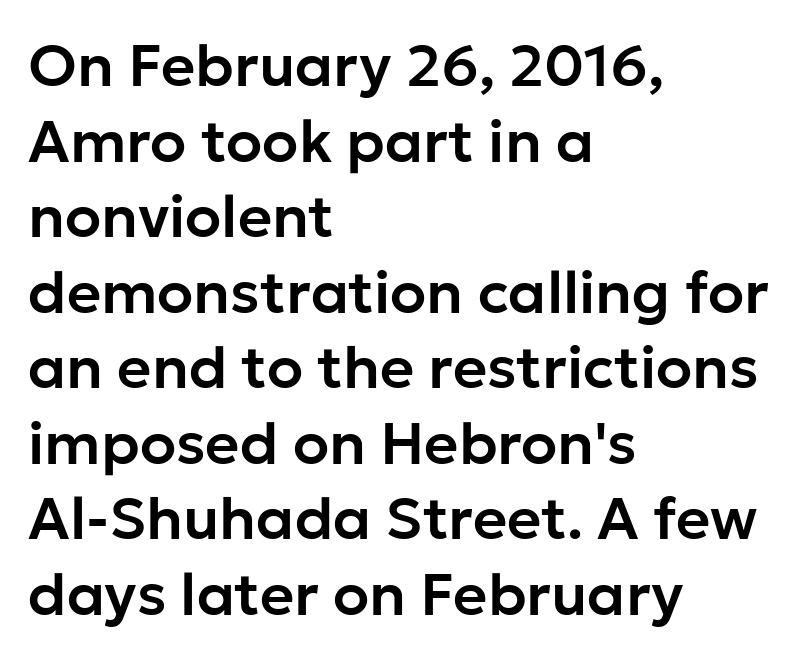
Each letter keeps its own natural width here, so spacing adapts to shape. Vertically, the passage feels balanced, rows spaced as you'd expect. Ordinary non-slanted type is in use. Rule under the text: the space is simply empty. The ragged edge is on the right, which tells us the setting is flush left. There is no visible air inserted between adjacent glyphs.
